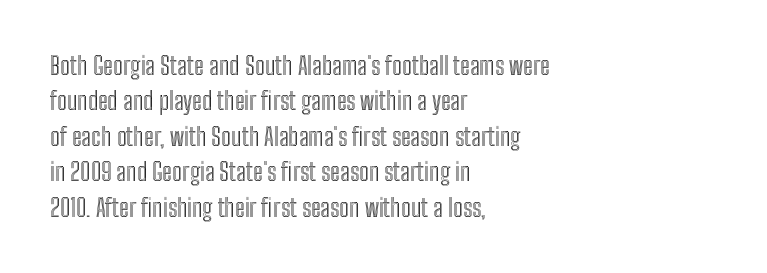
The line texture is even and compact thanks to regular tracking. Glance below the letters and you will spot only blank space. It's the straight-up-and-down kind of type. Each line starts at the same left margin while the right side varies. Reading down the column, the eye jumps a familiar distance to each next line.
